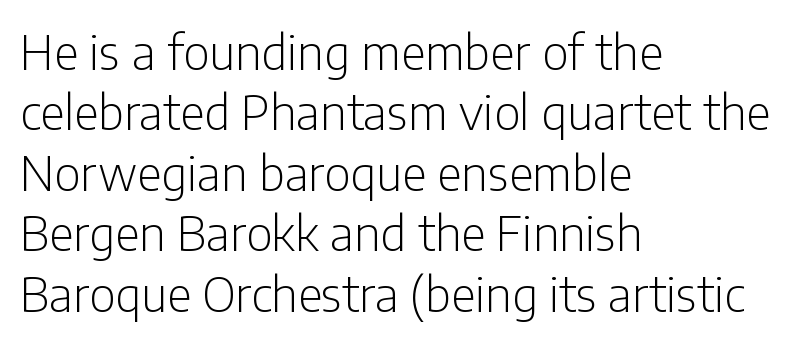
{"serif": "no", "italic": "no", "bold": "no", "weight": "light", "width": "condensed", "stroke_contrast": "low", "x_height": "medium", "monospaced": "no", "underline": "no", "align": "left", "line_spacing": "normal", "line_spacing_ratio": 1.26, "letter_spacing": "normal", "letter_spacing_em": 0.0, "glyph_px": 48}
